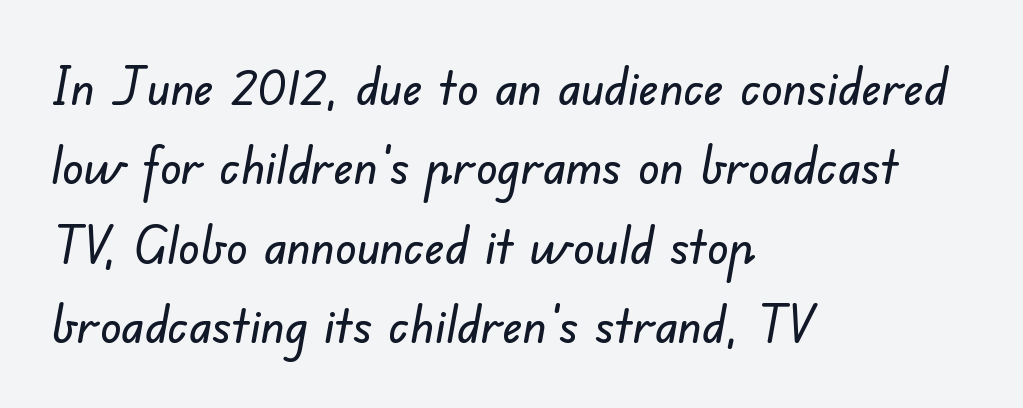
Where is the straight margin? On the left. The strip under each line holds only bare page. These lines are rendered in a variable-pitch font. Nothing sits at the stroke ends, so this counts as sans-serif. Honestly, the row spacing looks completely unremarkable.
